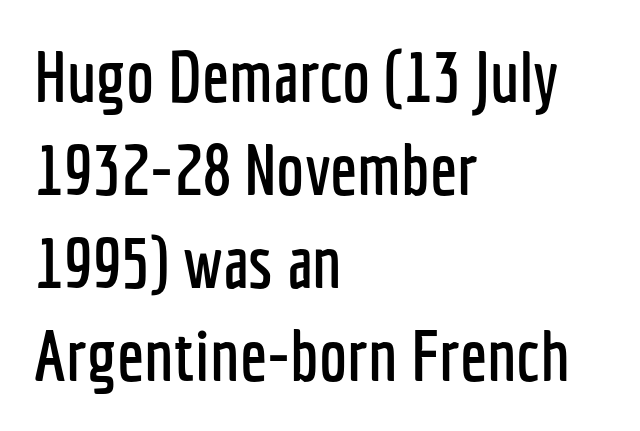
The image shows 71 px condensed sans-serif type, upright; set left-aligned, normal line spacing (1.31x), normal letter spacing, not underlined; low stroke contrast and a medium x-height.
